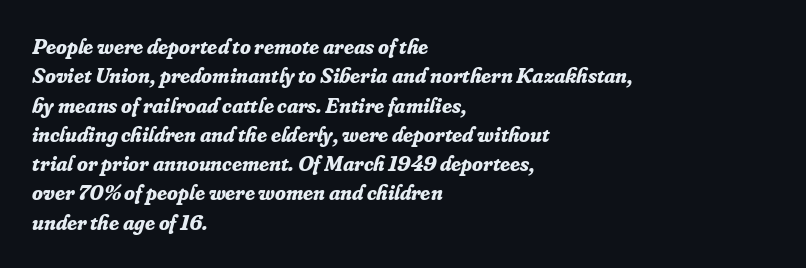
A typesetter would call this zero additional tracking. Each new line begins a customary step beneath the previous one. Layout note: lines flush left. Compared with ordinary roman type, these characters are visibly tilted. Beneath every word, the page is bare. A full-strength bold gives these letters their thick strokes.
